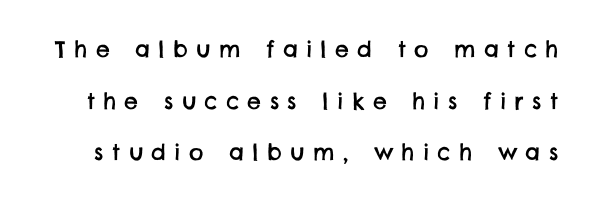
{"underline": "no", "line_spacing": "loose", "line_spacing_ratio": 2.35, "letter_spacing": "wide", "letter_spacing_em": 0.38, "glyph_px": 22}
